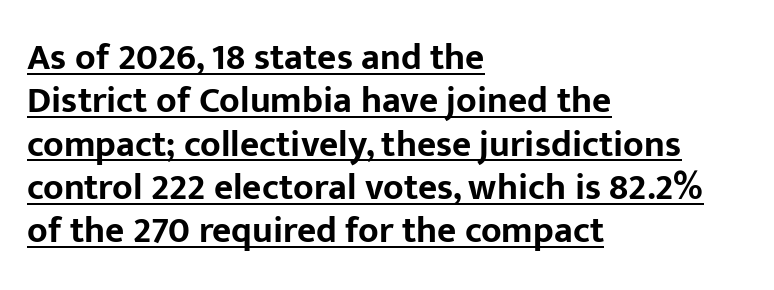
The font family rendered here belongs to the sans-serif group. You'd pick this weight for a headline — it's a proper bold. Letter spacing: default. Think of a printed novel: that variable character pitch is what you see here.
